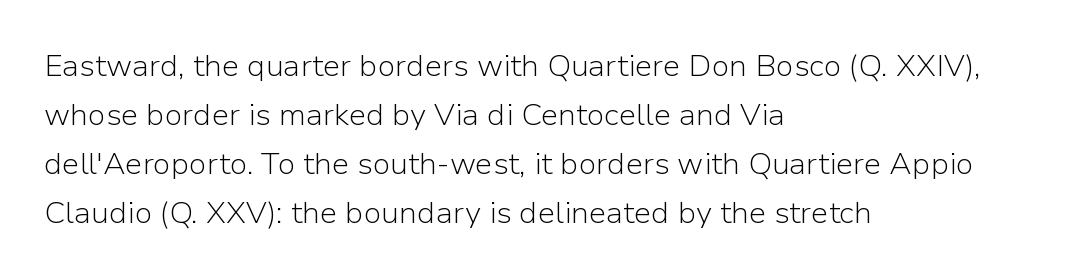
The image shows 31 px light sans-serif type, upright; set left-aligned, normal line spacing (1.58x), normal letter spacing, not underlined; low stroke contrast and a medium x-height.
